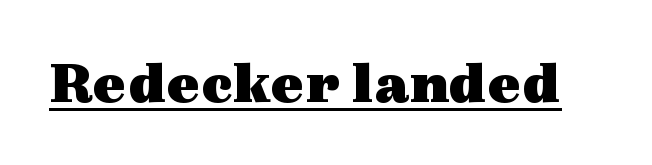
The image shows 61 px heavy, wide serif type, upright; set normal letter spacing, underlined; a medium x-height.
